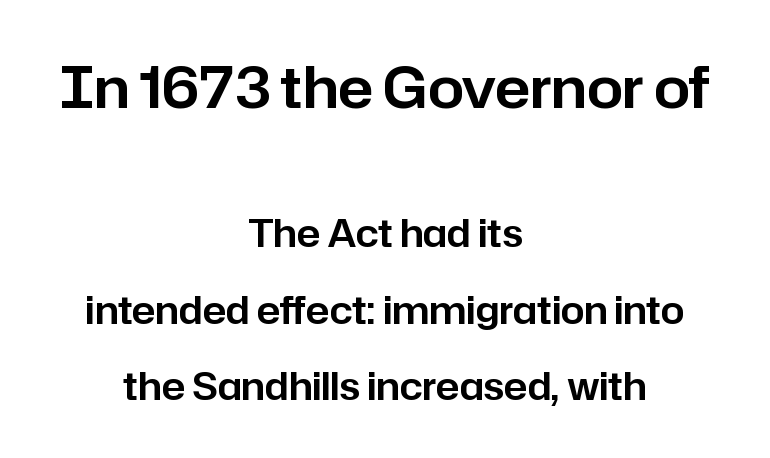
The image shows 57 px sans-serif type, upright; set centered, loose line spacing (2.01x), normal letter spacing, not underlined; the first (top) block is 1.5x larger; low stroke contrast and a medium x-height.
